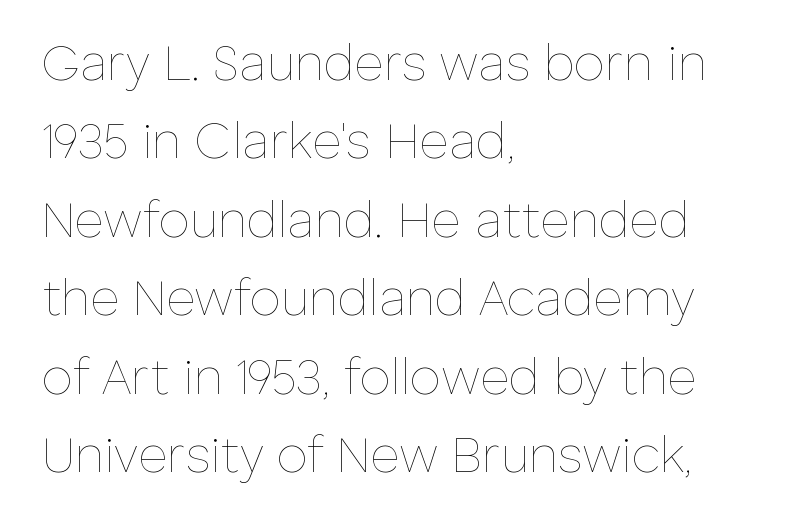
The leading is moderate, giving the passage an even texture. The strokes carry an ordinary text weight at most. Inter-character spacing is left at the font's built-in metrics. Descenders hang freely into open space.
